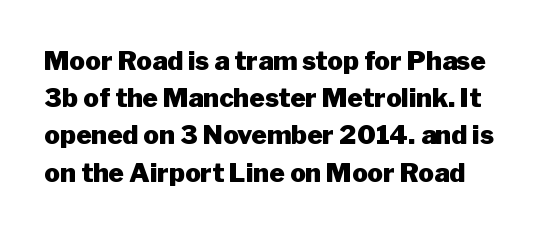
Q: Is the text bold? A: Yes.
Q: Is the text italic (slanted)? A: No, it is upright.
Q: Is the text underlined? A: No.
Q: Is the spacing between letters normal or unusually wide? A: Normal.
Q: Is the spacing between lines tight, normal or loose? A: Normal.
